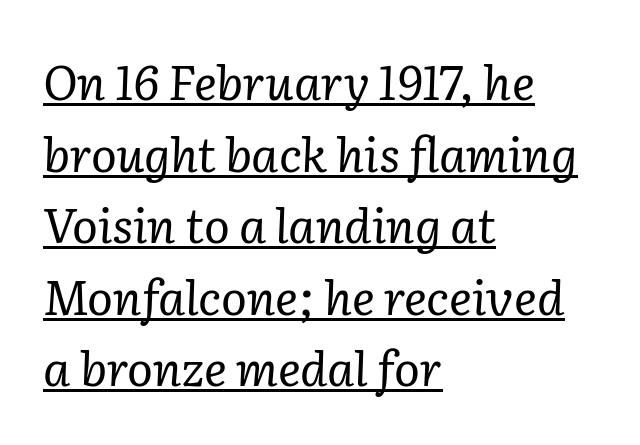
The rendering keeps characters at their native spacing. The lettering is marked with a stroke running underneath it. Is the stroke heavy? The answer is a plain regular-or-lighter. Compared with ordinary roman type, these characters are visibly tilted.
